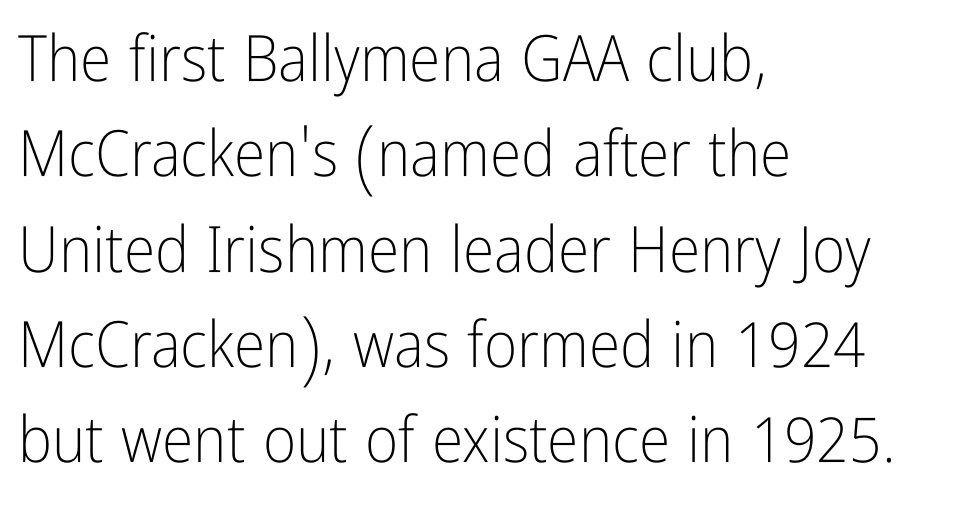
Q: Is the text bold? A: No.
Q: Is the text italic (slanted)? A: No, it is upright.
Q: Is the typeface a serif or a sans-serif typeface? A: Sans-serif.
Q: Is the text underlined? A: No.
Q: How is the paragraph aligned? A: Left-aligned.
Q: Is the spacing between letters normal or unusually wide? A: Normal.
Q: Is the spacing between lines tight, normal or loose? A: Normal.
Q: Width (condensed, normal, or wide)? A: Condensed.
Q: Stroke contrast? A: Low.
Q: x-height? A: Medium.
Q: Monospaced? A: No.
